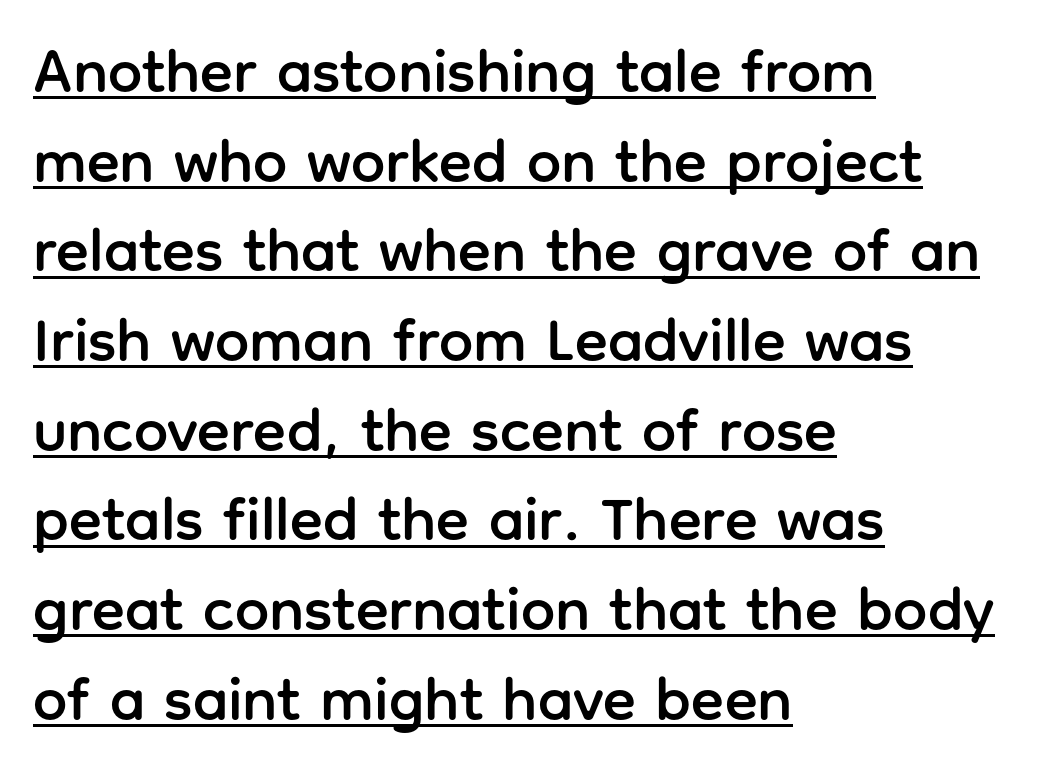
Q: Is the text italic (slanted)? A: No, it is upright.
Q: Is the typeface a serif or a sans-serif typeface? A: Sans-serif.
Q: Is the text underlined? A: Yes.
Q: How is the paragraph aligned? A: Left-aligned.
Q: Is the spacing between letters normal or unusually wide? A: Normal.
Q: Is the spacing between lines tight, normal or loose? A: Normal.
Q: Width (condensed, normal, or wide)? A: Normal.
Q: Stroke contrast? A: Low.
Q: x-height? A: Medium.
Q: Monospaced? A: No.
